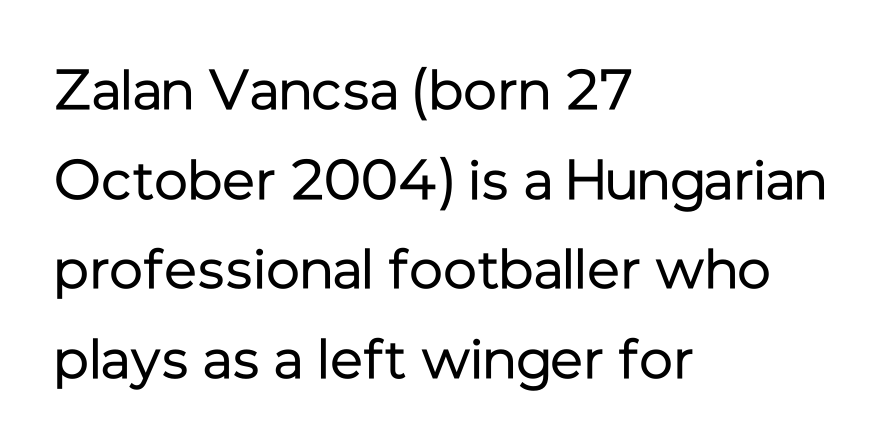
The gaps between neighbouring characters are ordinary and unremarkable. Just letters on the line, the space beneath them empty. Varying glyph widths throughout — classic text-font behaviour. The face looks like a standard text weight, possibly lighter. These lines are set flush left with a ragged right edge.
